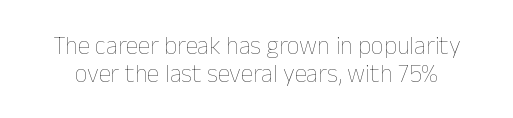
Q: Is the text bold? A: No.
Q: Is the text italic (slanted)? A: No, it is upright.
Q: Is the text underlined? A: No.
Q: Is the spacing between letters normal or unusually wide? A: Normal.
Q: Is the spacing between lines tight, normal or loose? A: Tight.
